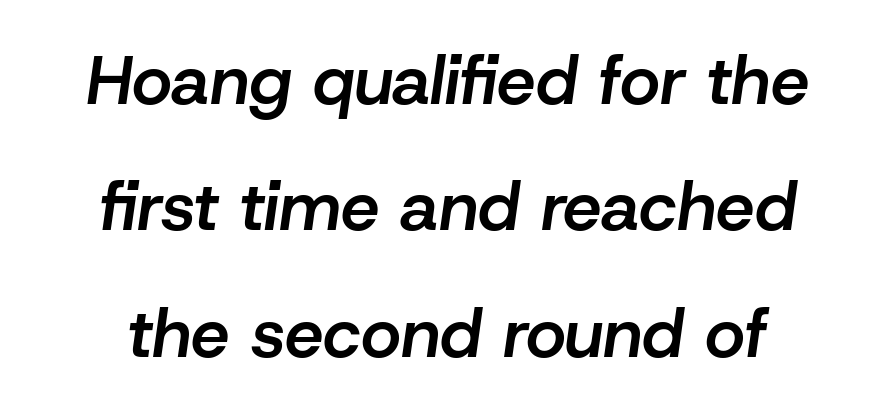
{"italic": "yes", "lean": "right", "slant_degrees": 8, "bold": "semi", "weight": "semibold", "width": "normal", "stroke_contrast": "low", "x_height": "medium", "monospaced": "no", "underline": "no", "align": "center", "line_spacing_ratio": 1.83, "letter_spacing": "normal", "letter_spacing_em": 0.0, "glyph_px": 69}
